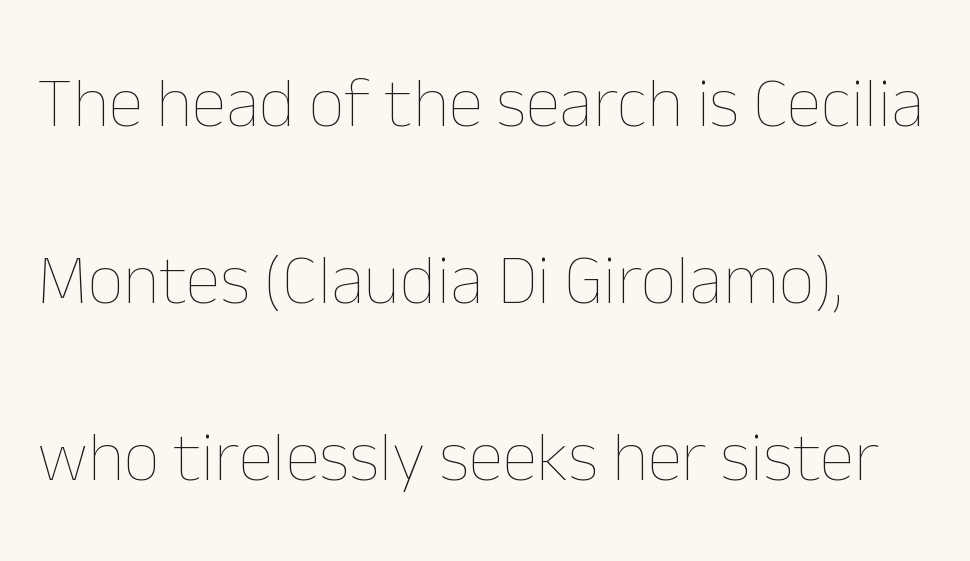
The image shows 71 px thin type, upright; set loose line spacing (2.49x), normal letter spacing, not underlined; low stroke contrast and a medium x-height.
